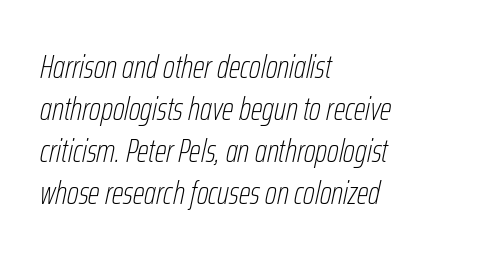
Q: Is the text bold? A: No.
Q: Is the text italic (slanted)? A: Yes, it leans right by about 12 degrees.
Q: Is the text underlined? A: No.
Q: How is the paragraph aligned? A: Left-aligned.
Q: Is the spacing between letters normal or unusually wide? A: Normal.
Q: Is the spacing between lines tight, normal or loose? A: Normal.
Q: Width (condensed, normal, or wide)? A: Condensed.
Q: Stroke contrast? A: Low.
Q: x-height? A: Medium.
Q: Monospaced? A: No.
